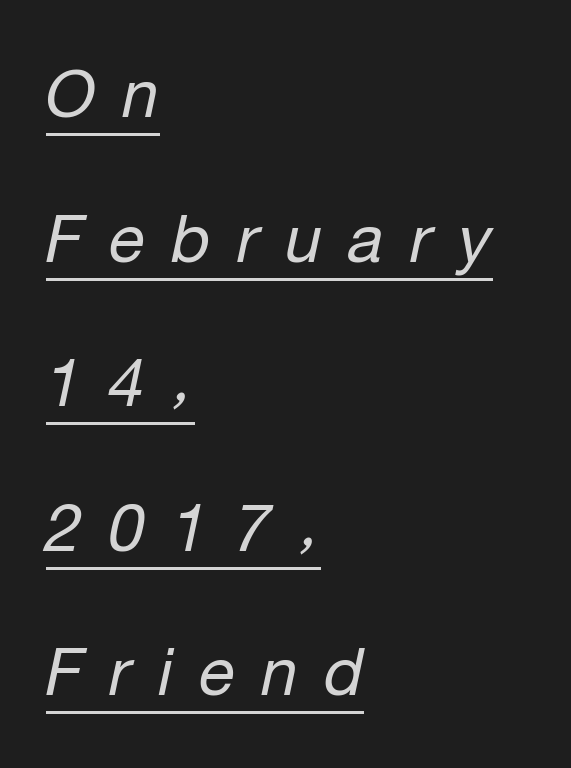
Q: Is the text bold? A: No.
Q: Is the text italic (slanted)? A: Yes, it leans right by about 12 degrees.
Q: Is the text underlined? A: Yes.
Q: How is the paragraph aligned? A: Left-aligned.
Q: Is the spacing between letters normal or unusually wide? A: Unusually wide.
Q: Is the spacing between lines tight, normal or loose? A: Loose.
Q: Width (condensed, normal, or wide)? A: Normal.
Q: Stroke contrast? A: Low.
Q: x-height? A: Medium.
Q: Monospaced? A: No.
